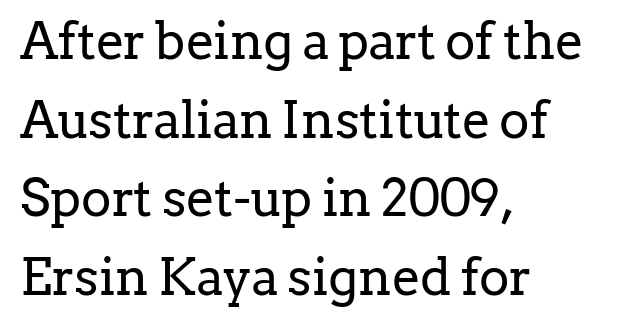
These lines are rendered in a variable-pitch font. These lines keep a tight, regular rhythm from letter to letter. Caption: face not bold, strokes unweighted. Unlike italic type, these characters show no tilt at all. Are there feet on the stems? There are — it's a serif. Each line starts at the same left margin while the right side varies.
